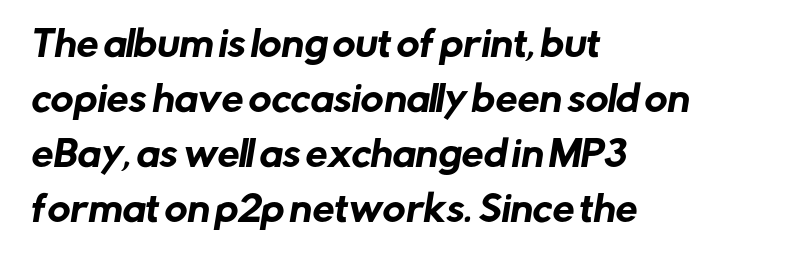
The image shows 35 px sans-serif type; set left-aligned, normal line spacing (1.57x), normal letter spacing, not underlined; low stroke contrast and a medium x-height.
